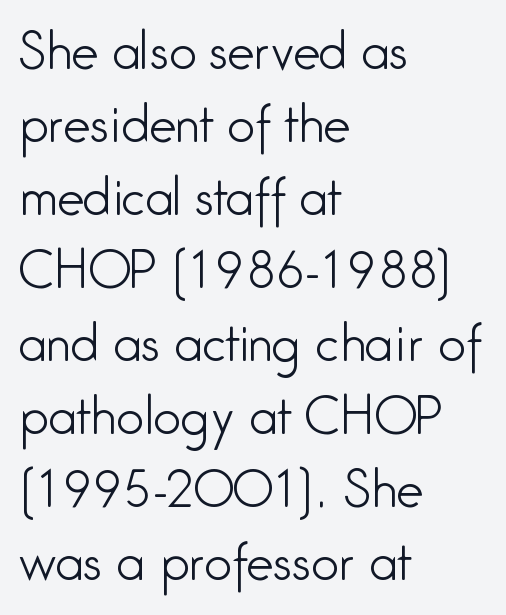
{"serif": "no", "italic": "no", "bold": "no", "weight": "light", "width": "condensed", "stroke_contrast": "low", "x_height": "medium", "monospaced": "no", "underline": "no", "align": "left", "line_spacing": "normal", "line_spacing_ratio": 1.49, "letter_spacing": "normal", "letter_spacing_em": 0.0, "glyph_px": 49}
